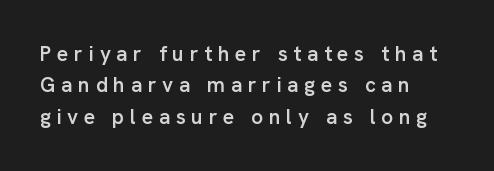
Q: Is the text bold? A: Semi-bold.
Q: Is the text italic (slanted)? A: No, it is upright.
Q: Is the text underlined? A: No.
Q: How is the paragraph aligned? A: Left-aligned.
Q: Is the spacing between letters normal or unusually wide? A: Unusually wide.
Q: Is the spacing between lines tight, normal or loose? A: Normal.
